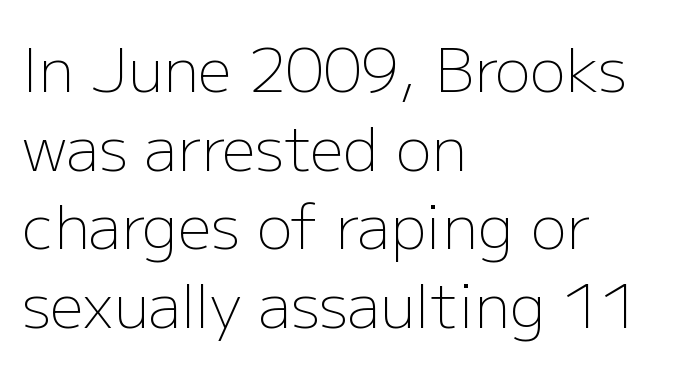
The rendering uses natural spacing where letterforms have individual widths. The strip under each line holds only bare page. Vertical spacing — default. Compared with typical body copy, the letter spacing here is the same. Visually the block forms a straight wall on the left and a jagged coastline on the right.
